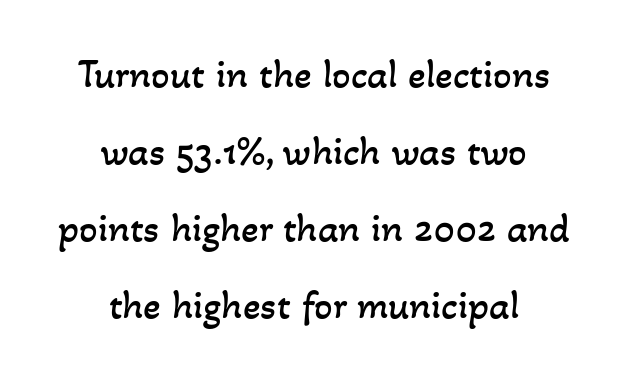
Q: Is the text bold? A: No.
Q: Is the text underlined? A: No.
Q: How is the paragraph aligned? A: Centered.
Q: Is the spacing between letters normal or unusually wide? A: Normal.
Q: Width (condensed, normal, or wide)? A: Normal.
Q: Stroke contrast? A: Low.
Q: x-height? A: Small.
Q: Monospaced? A: No.
